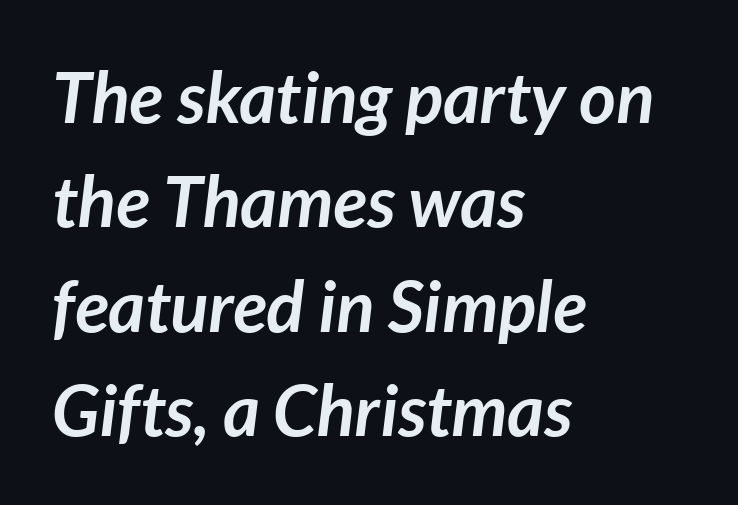
Q: Is the text bold? A: Yes.
Q: Is the text italic (slanted)? A: Yes, it leans right by about 7 degrees.
Q: Is the text underlined? A: No.
Q: How is the paragraph aligned? A: Left-aligned.
Q: Is the spacing between letters normal or unusually wide? A: Normal.
Q: Is the spacing between lines tight, normal or loose? A: Normal.
Q: Width (condensed, normal, or wide)? A: Normal.
Q: Stroke contrast? A: Low.
Q: x-height? A: Medium.
Q: Monospaced? A: No.
